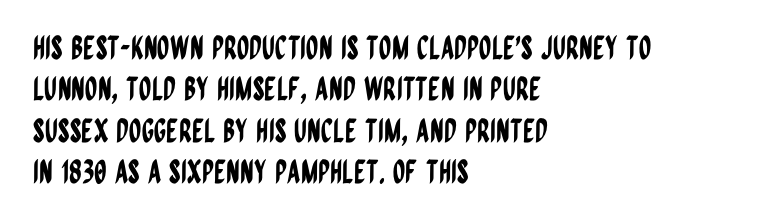
The image shows 32 px condensed sans-serif type, upright; set left-aligned, normal line spacing (1.29x), normal letter spacing, not underlined; low stroke contrast and a large x-height.
